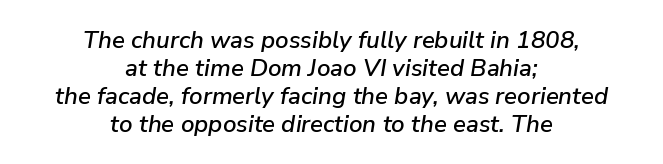
{"italic": "yes", "lean": "right", "slant_degrees": 9, "underline": "no", "align": "center", "line_spacing_ratio": 1.16, "letter_spacing": "normal", "letter_spacing_em": 0.0, "glyph_px": 24}
